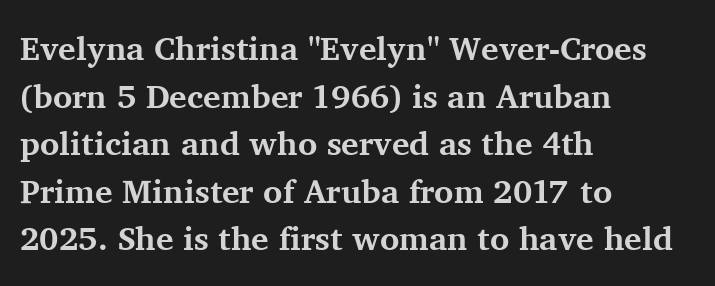
The image shows 33 px bold serif type, upright; set left-aligned, normal line spacing (1.44x), normal letter spacing, not underlined; medium stroke contrast and a medium x-height.
